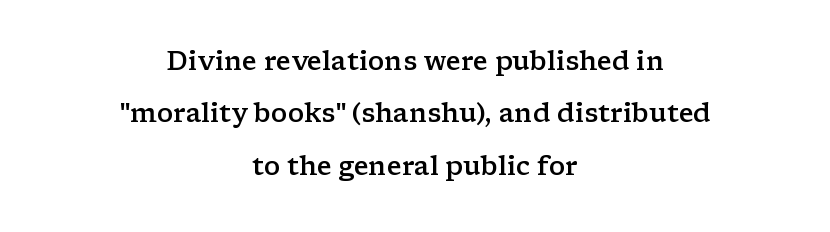
The glyphs are unaccompanied by any horizontal stroke below them. Visually the block forms a symmetrical silhouette, jagged on both flanks. Every stem runs plumb, perpendicular to the baseline. The rendering keeps characters at their native spacing.
